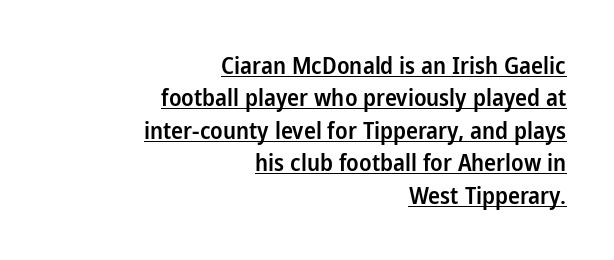
Students, note that the glyphs here touch the page at normal intervals. Heft: intermediate — a semibold. This is roman type, the default non-slanted kind. The specimen includes a rule beneath the text block's lines. The leading is moderate, giving the passage an even texture.
